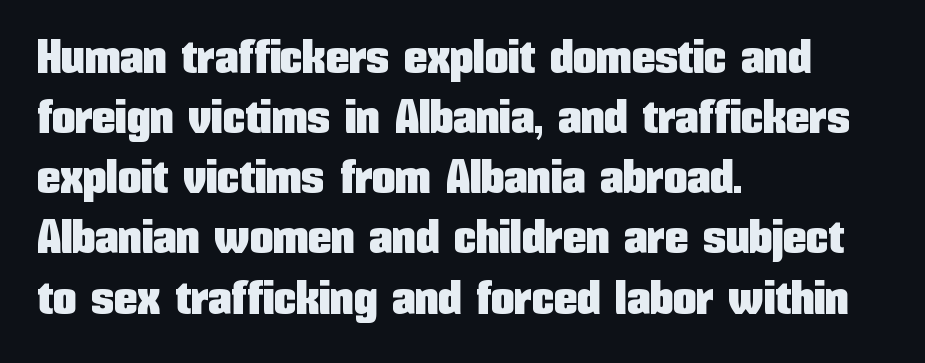
Vertical spacing — default. Spacing verdict: proportional, widths tailored to each character. Classification — sans serif. The letterforms sit shoulder to shoulder at normal distance. Posture: vertical. The lines in this sample share a left origin and differ only in where they stop.
